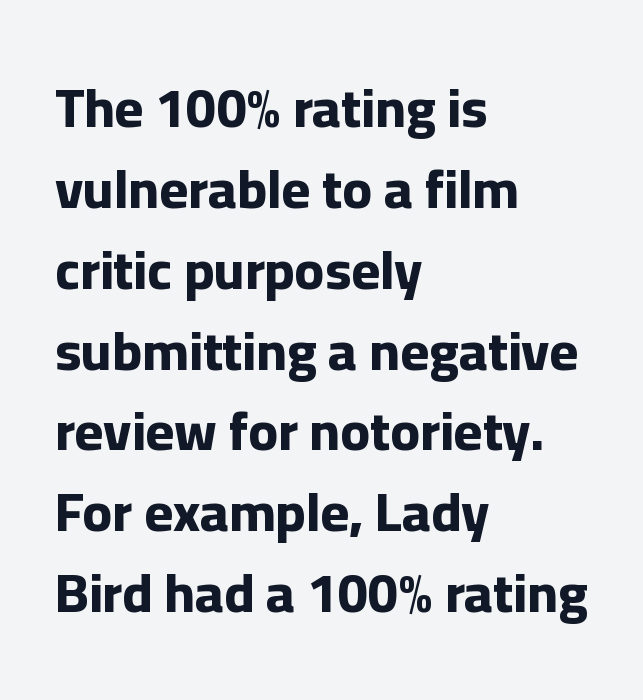
{"serif": "no", "italic": "no", "bold": "yes", "weight": "bold", "width": "normal", "stroke_contrast": "low", "x_height": "medium", "monospaced": "no", "underline": "no", "align": "left", "line_spacing": "normal", "line_spacing_ratio": 1.47, "letter_spacing": "normal", "letter_spacing_em": 0.0, "glyph_px": 55}
